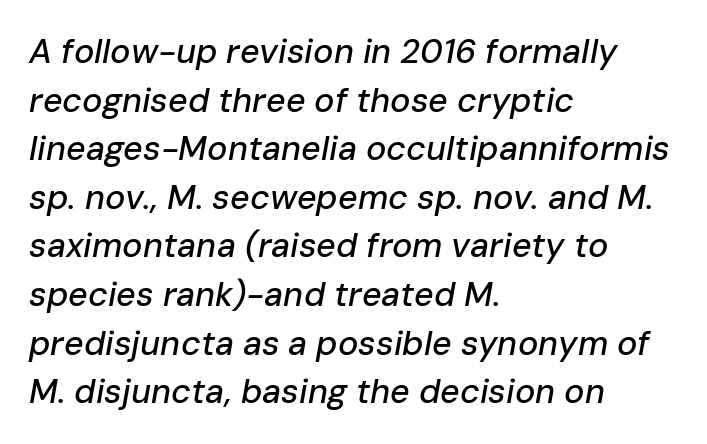
Q: Is the text italic (slanted)? A: Yes, it leans right by about 10 degrees.
Q: Is the text underlined? A: No.
Q: How is the paragraph aligned? A: Left-aligned.
Q: Is the spacing between letters normal or unusually wide? A: Normal.
Q: Is the spacing between lines tight, normal or loose? A: Normal.
Q: Width (condensed, normal, or wide)? A: Normal.
Q: Stroke contrast? A: Low.
Q: x-height? A: Medium.
Q: Monospaced? A: No.
